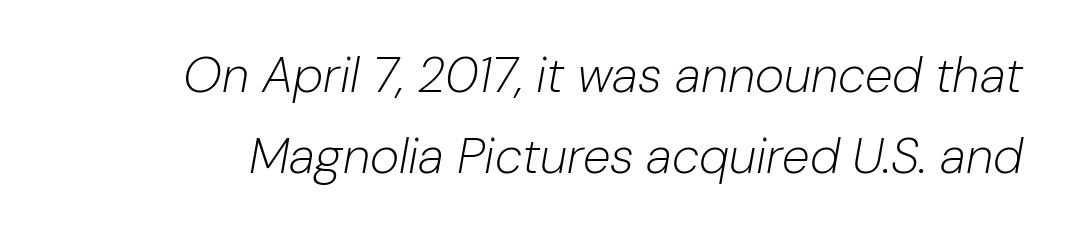
Proportional: the letters do not fall into vertical columns. Stem width sits at or under what a default text font uses. Lines of text with bare space underneath. One glance says typical: line gaps are just what's usual. Does extra space separate the letters? No, they use regular spacing.
